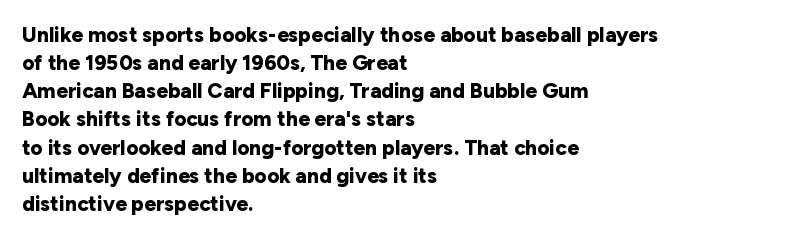
The image shows 21 px bold type, upright; set left-aligned, normal line spacing (1.34x), normal letter spacing, not underlined.
